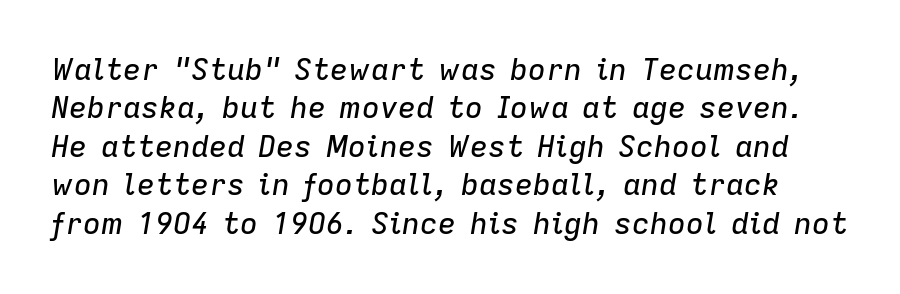
Q: Is the text italic (slanted)? A: Yes, it leans right by about 9 degrees.
Q: Is the text underlined? A: No.
Q: Is the spacing between letters normal or unusually wide? A: Normal.
Q: Is the spacing between lines tight, normal or loose? A: Normal.
Q: Width (condensed, normal, or wide)? A: Normal.
Q: Stroke contrast? A: Low.
Q: x-height? A: Medium.
Q: Monospaced? A: No.
